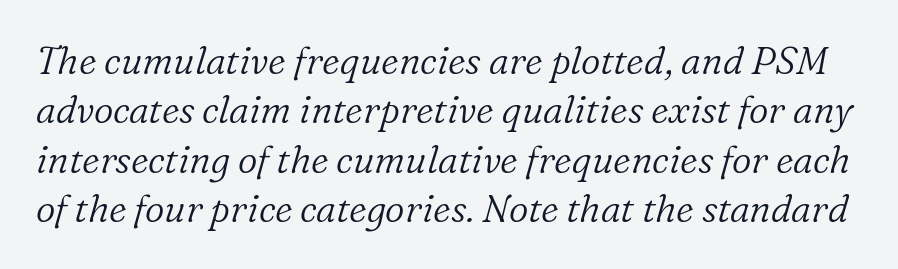
{"serif": "yes", "italic": "yes", "lean": "right", "slant_degrees": 16, "bold": "no", "weight": "light", "width": "normal", "stroke_contrast": "low", "x_height": "medium", "monospaced": "no", "underline": "no", "line_spacing": "normal", "line_spacing_ratio": 1.3, "letter_spacing": "normal", "letter_spacing_em": 0.0, "glyph_px": 38}
